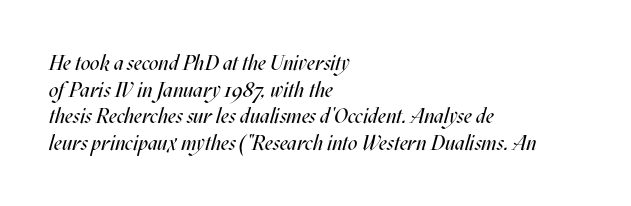
Q: Is the text bold? A: No.
Q: Is the text italic (slanted)? A: Yes, it leans right by about 17 degrees.
Q: Is the text underlined? A: No.
Q: How is the paragraph aligned? A: Left-aligned.
Q: Is the spacing between letters normal or unusually wide? A: Normal.
Q: Is the spacing between lines tight, normal or loose? A: Normal.
